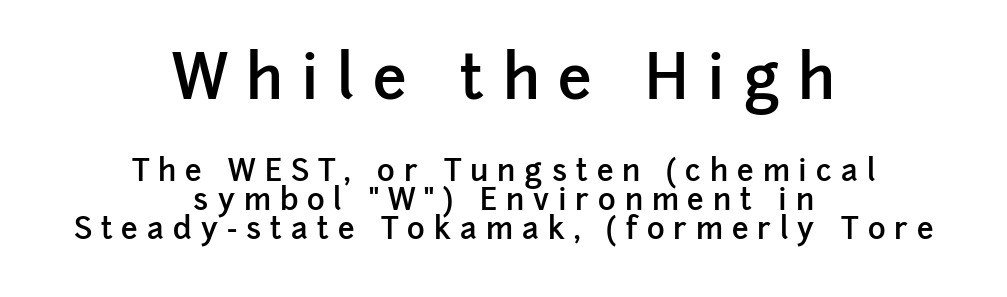
The letters stand upright; this is a roman face. The paragraph shown floats in the horizontal middle. You could not count columns in this text — the font is proportionally spaced. Reading down the column, the eye jumps only a short way to each next line. The gaps between neighbouring characters are conspicuously large.
